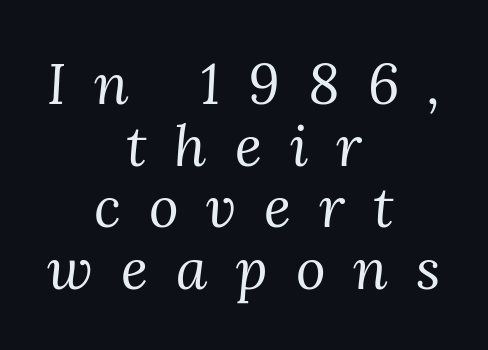
Q: Is the text bold? A: No.
Q: Is the text italic (slanted)? A: Yes, it leans right by about 3 degrees.
Q: Is the typeface a serif or a sans-serif typeface? A: Serif.
Q: Is the text underlined? A: No.
Q: How is the paragraph aligned? A: Centered.
Q: Is the spacing between letters normal or unusually wide? A: Unusually wide.
Q: Is the spacing between lines tight, normal or loose? A: Tight.
Q: Width (condensed, normal, or wide)? A: Normal.
Q: Stroke contrast? A: Medium.
Q: x-height? A: Medium.
Q: Monospaced? A: No.
